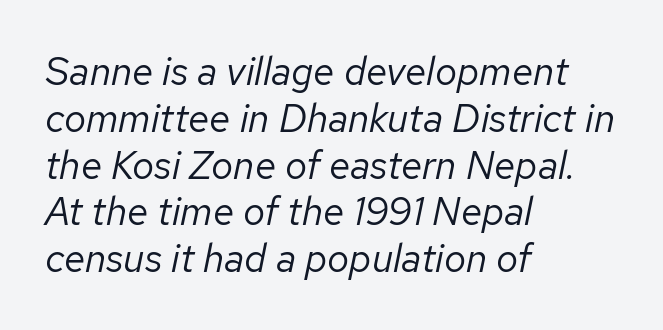
The image shows 39 px regular-weight type, italic (leaning right); set left-aligned, line spacing 1.2x, normal letter spacing, not underlined; low stroke contrast and a medium x-height.
